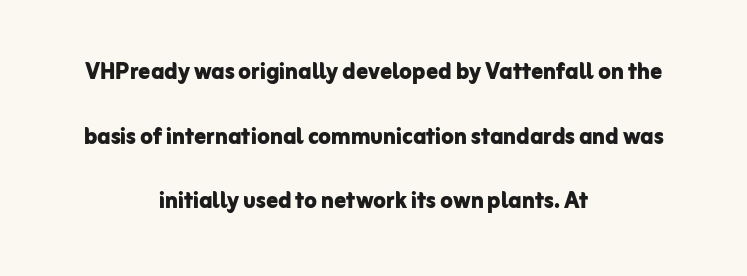
Q: Is the text bold? A: Yes.
Q: Is the text italic (slanted)? A: No, it is upright.
Q: Is the typeface a serif or a sans-serif typeface? A: Sans-serif.
Q: Is the text underlined? A: No.
Q: How is the paragraph aligned? A: Centered.
Q: Is the spacing between letters normal or unusually wide? A: Normal.
Q: Is the spacing between lines tight, normal or loose? A: Loose.
Q: Width (condensed, normal, or wide)? A: Normal.
Q: Stroke contrast? A: Low.
Q: x-height? A: Medium.
Q: Monospaced? A: No.
